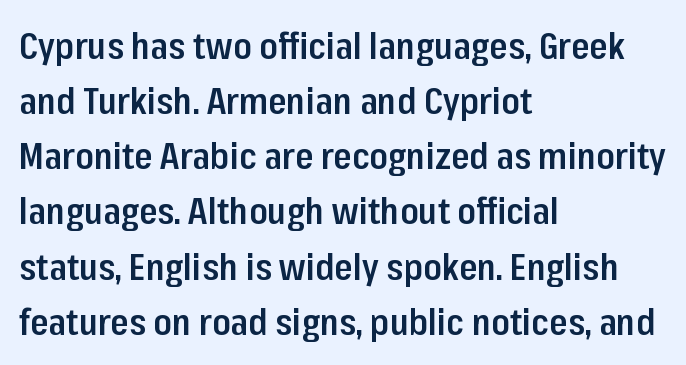
All the whitespace from short lines collects on the right. Stroke terminals: plain, sans-serif. Regarding leading, the lines here are spaced in the standard way. Quick note: underline off.
